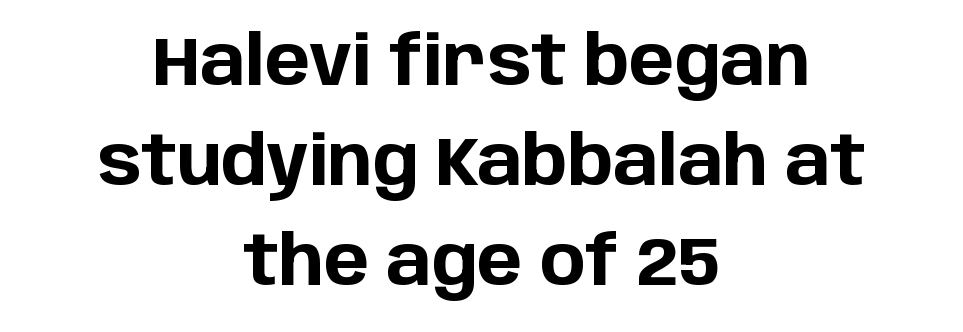
Q: Is the text bold? A: Yes.
Q: Is the text italic (slanted)? A: No, it is upright.
Q: Is the typeface a serif or a sans-serif typeface? A: Sans-serif.
Q: Is the text underlined? A: No.
Q: How is the paragraph aligned? A: Centered.
Q: Is the spacing between letters normal or unusually wide? A: Normal.
Q: Is the spacing between lines tight, normal or loose? A: Normal.
Q: Width (condensed, normal, or wide)? A: Normal.
Q: Stroke contrast? A: Low.
Q: x-height? A: Large.
Q: Monospaced? A: No.
